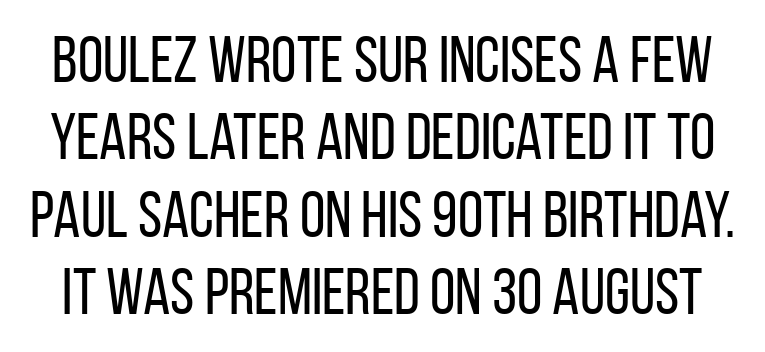
The image shows 65 px regular-weight, condensed sans-serif type, upright; set line spacing 1.19x, normal letter spacing, not underlined; low stroke contrast and a large x-height.
